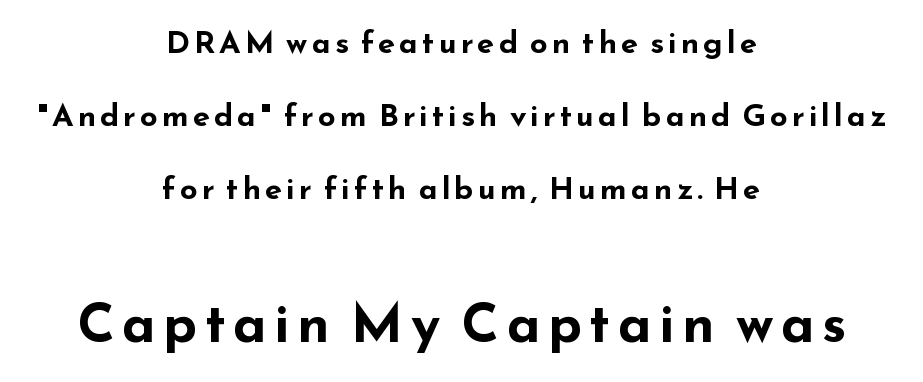
Where is the straight margin? There isn't one; the lines are centered. The typeface chosen for these lines omits serifs. Unlike italic type, these characters show no tilt at all. Every letter is thick-stroked: bold, no question. Proportional: the letters do not fall into vertical columns.
